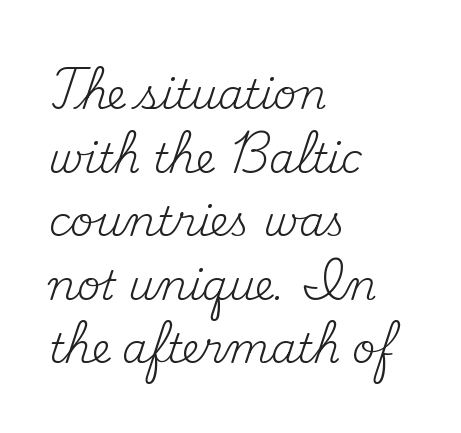
The space beneath each line is pristine and unruled. Alignment: flush left. The gaps between neighbouring characters are ordinary and unremarkable. This is not heavy type; no bold has been used. You can tell from the footed stems that serif type was used.
